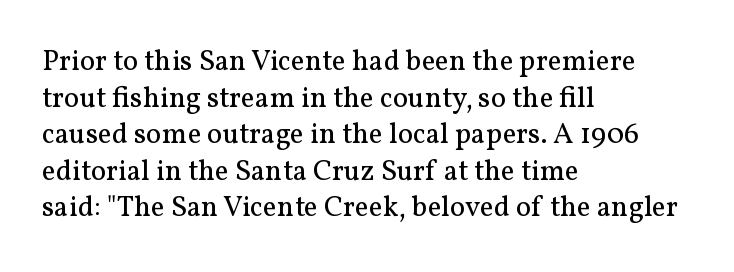
{"serif": "yes", "italic": "no", "bold": "no", "weight": "regular", "width": "normal", "stroke_contrast": "medium", "x_height": "medium", "monospaced": "no", "underline": "no", "align": "left", "line_spacing": "normal", "line_spacing_ratio": 1.26, "letter_spacing": "normal", "letter_spacing_em": 0.0, "glyph_px": 29}
